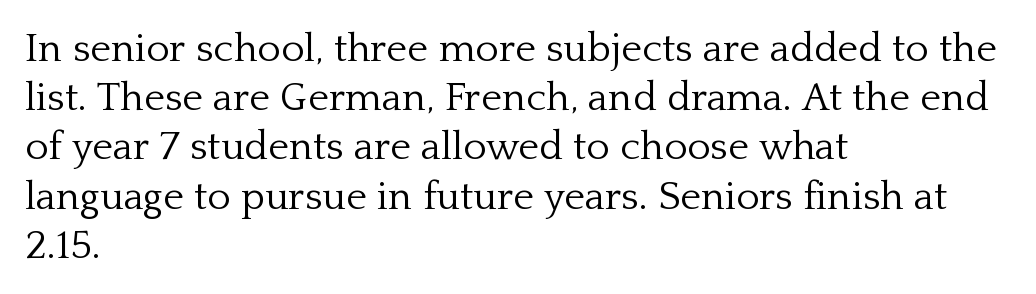
{"serif": "yes", "italic": "no", "bold": "no", "weight": "light", "width": "normal", "stroke_contrast": "low", "x_height": "medium", "monospaced": "no", "underline": "no", "align": "left", "line_spacing_ratio": 1.23, "letter_spacing": "normal", "letter_spacing_em": 0.0, "glyph_px": 40}
